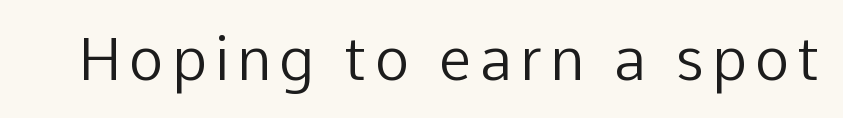
Q: Is the text bold? A: No.
Q: Is the text italic (slanted)? A: No, it is upright.
Q: Is the typeface a serif or a sans-serif typeface? A: Sans-serif.
Q: Is the text underlined? A: No.
Q: Width (condensed, normal, or wide)? A: Normal.
Q: Stroke contrast? A: Low.
Q: x-height? A: Medium.
Q: Monospaced? A: No.
